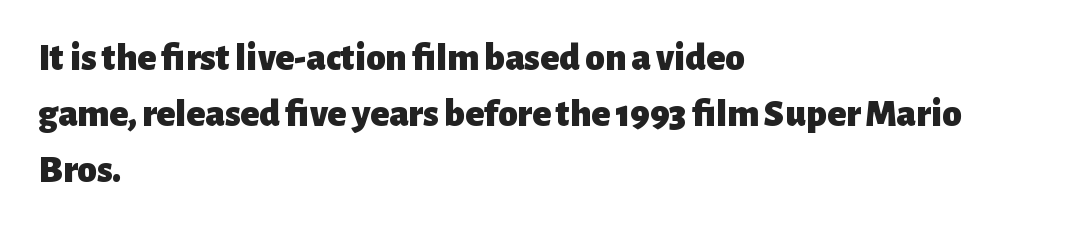
{"serif": "no", "italic": "no", "bold": "yes", "weight": "heavy", "width": "normal", "stroke_contrast": "low", "x_height": "medium", "monospaced": "no", "underline": "no", "align": "left", "line_spacing": "normal", "line_spacing_ratio": 1.43, "letter_spacing": "normal", "letter_spacing_em": 0.0, "glyph_px": 39}
